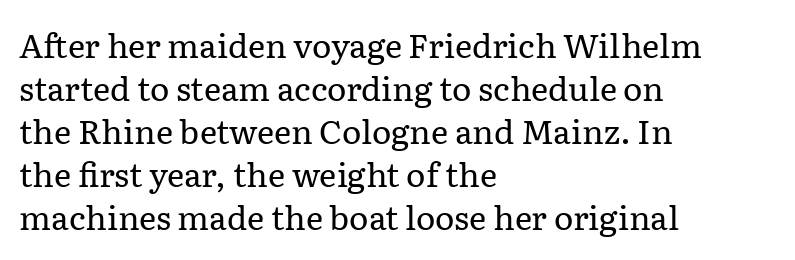
{"serif": "yes", "italic": "no", "bold": "no", "weight": "regular", "width": "normal", "stroke_contrast": "low", "x_height": "medium", "monospaced": "no", "underline": "no", "align": "left", "line_spacing": "normal", "line_spacing_ratio": 1.3, "letter_spacing": "normal", "letter_spacing_em": 0.0, "glyph_px": 33}
